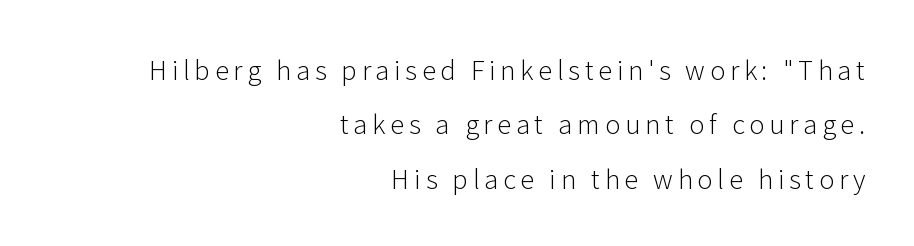
The image shows 26 px text type, upright; set right-aligned, loose line spacing (2.09x), not underlined.
